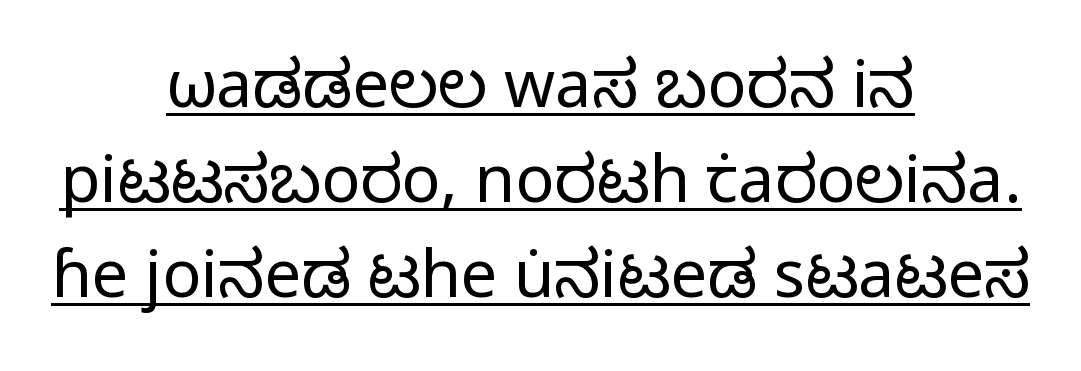
Tall strokes in this sample are plumb rather than angled. The passage shown is typed in a proportional face where columns would drift. To sum up the face: it is a sans, with no serifs. Underlined type.
